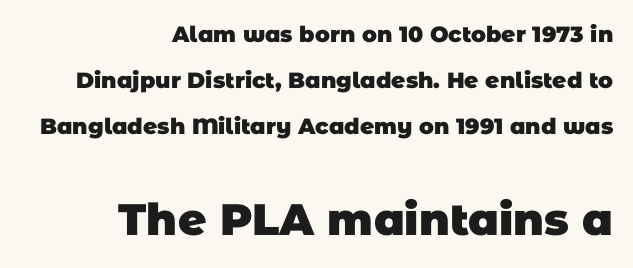
The image shows 44 px heavy sans-serif type; set right-aligned, loose line spacing (2.08x), normal letter spacing, not underlined; the second (bottom) block is 2.0x larger; low stroke contrast and a large x-height.
